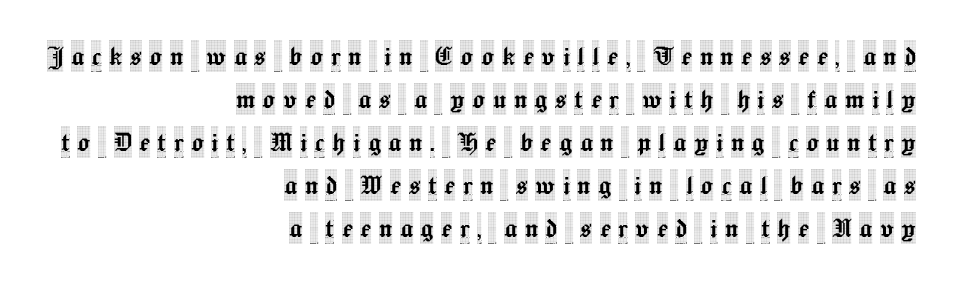
Q: Is the text italic (slanted)? A: No, it is upright.
Q: Is the typeface a serif or a sans-serif typeface? A: Serif.
Q: Is the text underlined? A: No.
Q: How is the paragraph aligned? A: Right-aligned.
Q: Is the spacing between letters normal or unusually wide? A: Unusually wide.
Q: Is the spacing between lines tight, normal or loose? A: Normal.
Q: Width (condensed, normal, or wide)? A: Condensed.
Q: x-height? A: Large.
Q: Monospaced? A: No.
